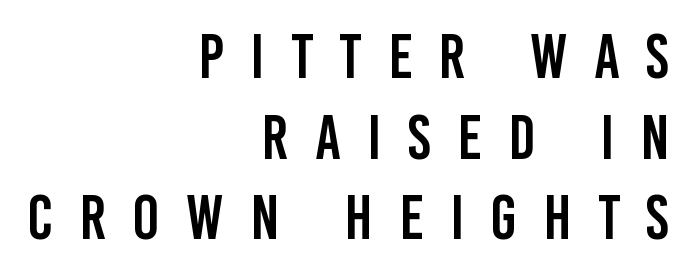
Q: Is the text italic (slanted)? A: No, it is upright.
Q: Is the typeface a serif or a sans-serif typeface? A: Sans-serif.
Q: Is the text underlined? A: No.
Q: How is the paragraph aligned? A: Right-aligned.
Q: Is the spacing between letters normal or unusually wide? A: Unusually wide.
Q: Is the spacing between lines tight, normal or loose? A: Normal.
Q: Width (condensed, normal, or wide)? A: Condensed.
Q: Stroke contrast? A: Low.
Q: x-height? A: Large.
Q: Monospaced? A: No.
